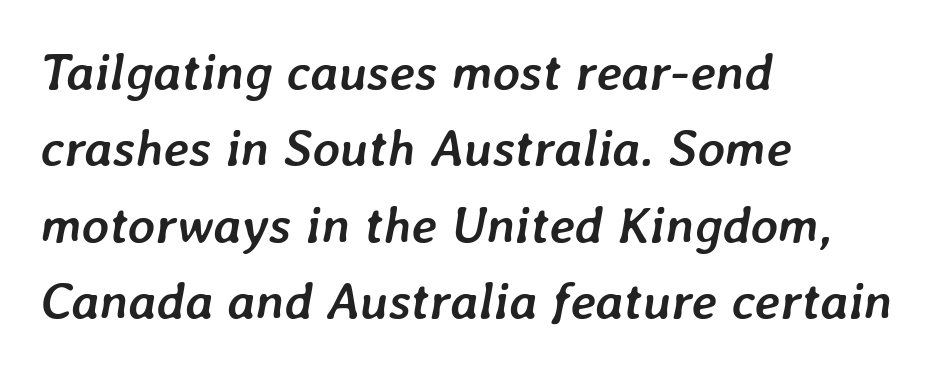
The image shows 52 px semibold type, italic (leaning right); set left-aligned, normal line spacing (1.47x), normal letter spacing, not underlined; low stroke contrast and a medium x-height.
